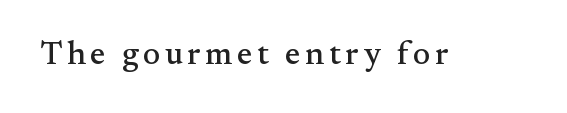
Q: Is the text italic (slanted)? A: No, it is upright.
Q: Is the typeface a serif or a sans-serif typeface? A: Serif.
Q: Is the text underlined? A: No.
Q: Width (condensed, normal, or wide)? A: Normal.
Q: Stroke contrast? A: Medium.
Q: x-height? A: Small.
Q: Monospaced? A: No.
